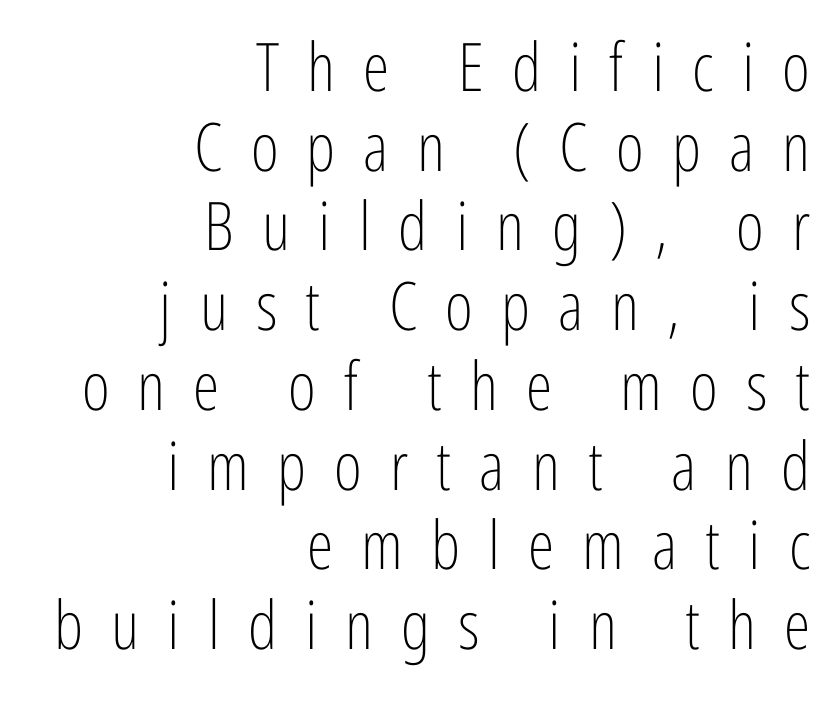
{"serif": "no", "italic": "no", "bold": "no", "weight": "light", "width": "condensed", "stroke_contrast": "low", "x_height": "medium", "monospaced": "no", "underline": "no", "align": "right", "line_spacing_ratio": 1.19, "letter_spacing": "wide", "letter_spacing_em": 0.42, "glyph_px": 67}
